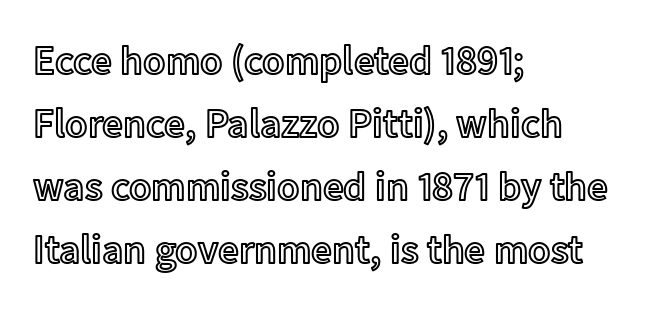
{"italic": "no", "width": "normal", "x_height": "medium", "monospaced": "no", "underline": "no", "align": "left", "line_spacing": "normal", "line_spacing_ratio": 1.54, "letter_spacing": "normal", "letter_spacing_em": 0.0, "glyph_px": 41}
